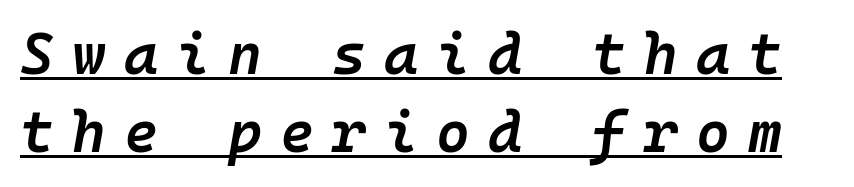
Compared with ordinary roman type, these characters are visibly tilted. Honestly, the underline is the first thing you notice here. Tracking value appears strongly positive — letters spread wide. A typesetter would call this monospace, since all characters share one set width. The rendering uses a semibold face; strokes are thickened but not to full bold. The passage shown stacks its lines at a standard gap.
